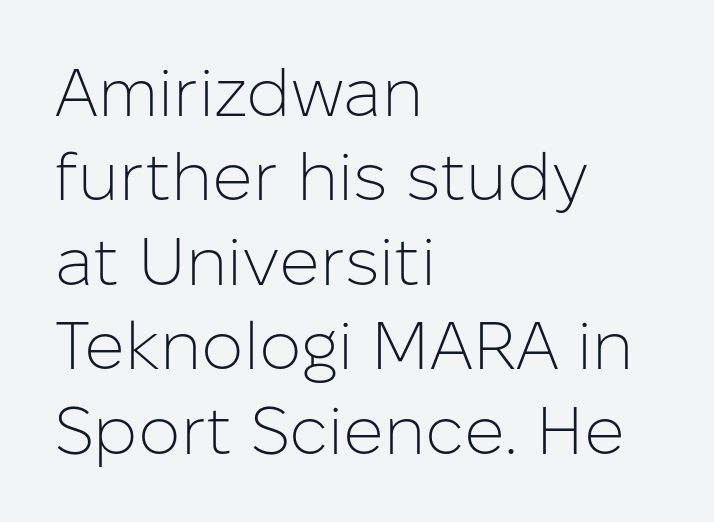
Q: Is the text bold? A: No.
Q: Is the text italic (slanted)? A: No, it is upright.
Q: Is the typeface a serif or a sans-serif typeface? A: Sans-serif.
Q: Is the text underlined? A: No.
Q: How is the paragraph aligned? A: Left-aligned.
Q: Is the spacing between letters normal or unusually wide? A: Normal.
Q: Is the spacing between lines tight, normal or loose? A: Normal.
Q: Width (condensed, normal, or wide)? A: Normal.
Q: Stroke contrast? A: Low.
Q: x-height? A: Medium.
Q: Monospaced? A: No.
